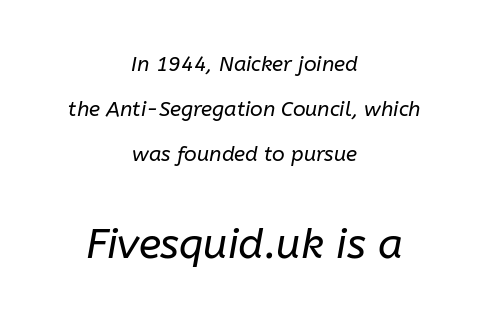
{"italic": "yes", "lean": "right", "slant_degrees": 10, "bold": "no", "weight": "regular", "width": "normal", "stroke_contrast": "low", "x_height": "medium", "monospaced": "no", "underline": "no", "align": "center", "line_spacing": "loose", "line_spacing_ratio": 2.14, "letter_spacing": "normal", "letter_spacing_em": 0.0, "larger_block": "second", "size_ratio": 2.0, "glyph_px": 42}
